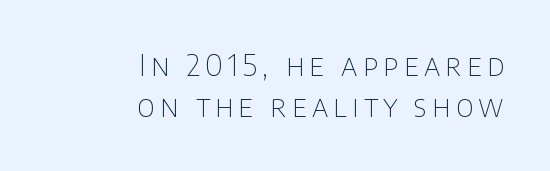
The image shows 29 px thin sans-serif type, upright; set right-aligned, normal line spacing (1.43x), not underlined; low stroke contrast and a large x-height.
